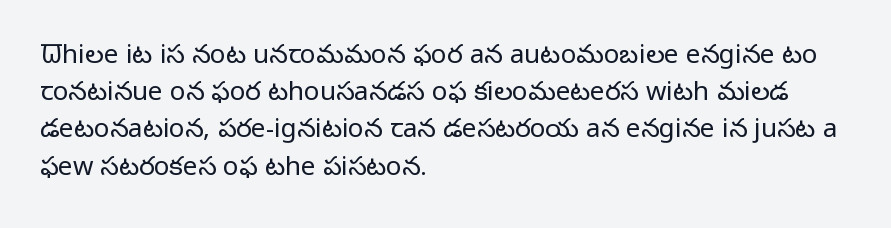
{"italic": "no", "bold": "no", "underline": "no", "align": "left", "line_spacing": "normal", "line_spacing_ratio": 1.43, "letter_spacing": "normal", "letter_spacing_em": 0.0, "glyph_px": 26}
